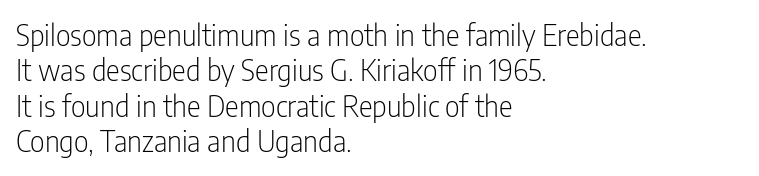
The image shows 29 px light, condensed sans-serif type, upright; set left-aligned, line spacing 1.22x, normal letter spacing, not underlined; low stroke contrast and a medium x-height.
